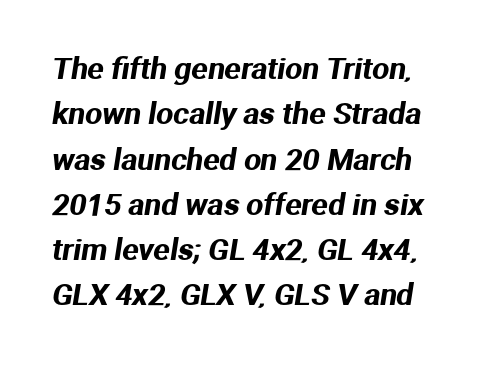
{"serif": "no", "width": "normal", "stroke_contrast": "medium", "x_height": "medium", "monospaced": "no", "underline": "no", "line_spacing": "normal", "line_spacing_ratio": 1.51, "letter_spacing": "normal", "letter_spacing_em": 0.0, "glyph_px": 30}
